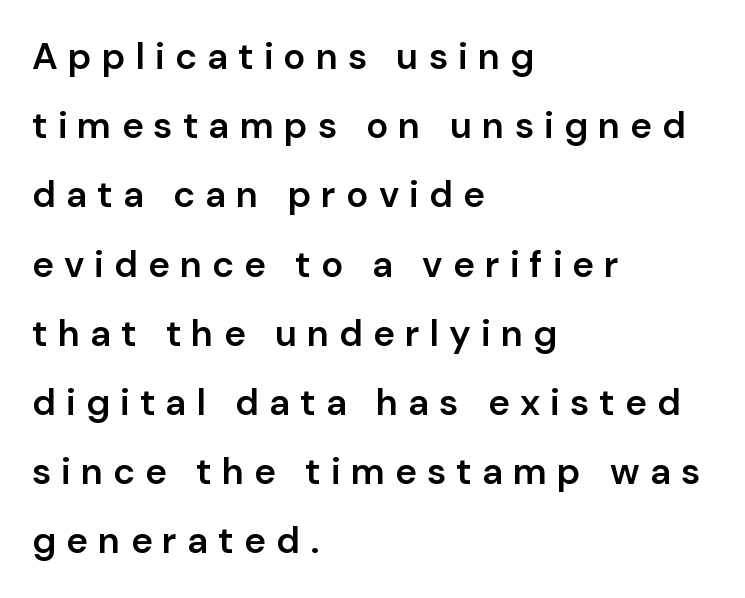
The image shows 37 px semibold sans-serif type, upright; set left-aligned, line spacing 1.87x, unusually wide letter spacing (+0.27 em), not underlined; low stroke contrast and a medium x-height.
